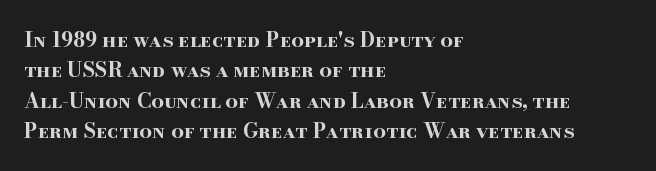
The image shows 20 px bold type, upright; set left-aligned, normal line spacing (1.52x), normal letter spacing, not underlined.
